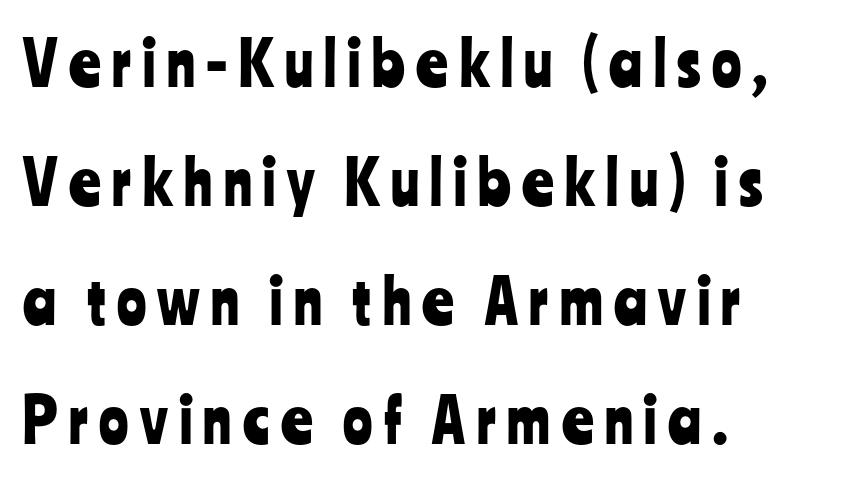
{"serif": "no", "italic": "no", "width": "condensed", "stroke_contrast": "low", "x_height": "medium", "monospaced": "no", "underline": "no", "align": "left", "line_spacing": "loose", "line_spacing_ratio": 1.95, "glyph_px": 61}
